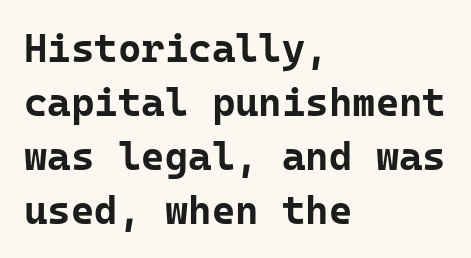
{"serif": "no", "italic": "no", "bold": "yes", "weight": "bold", "width": "normal", "stroke_contrast": "low", "x_height": "medium", "monospaced": "yes", "underline": "no", "align": "left", "line_spacing": "normal", "line_spacing_ratio": 1.35, "letter_spacing": "normal", "letter_spacing_em": 0.0, "glyph_px": 40}
